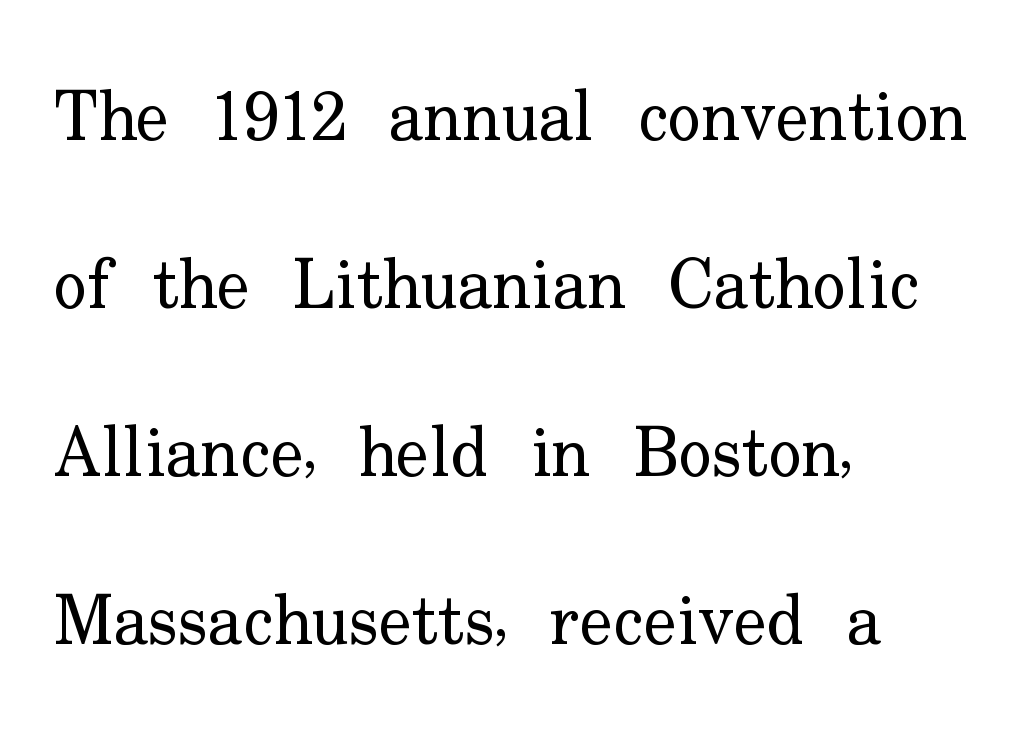
Q: Is the text bold? A: No.
Q: Is the text italic (slanted)? A: No, it is upright.
Q: Is the typeface a serif or a sans-serif typeface? A: Serif.
Q: Is the text underlined? A: No.
Q: How is the paragraph aligned? A: Left-aligned.
Q: Is the spacing between letters normal or unusually wide? A: Normal.
Q: Is the spacing between lines tight, normal or loose? A: Loose.
Q: Width (condensed, normal, or wide)? A: Normal.
Q: Stroke contrast? A: Low.
Q: x-height? A: Small.
Q: Monospaced? A: No.
